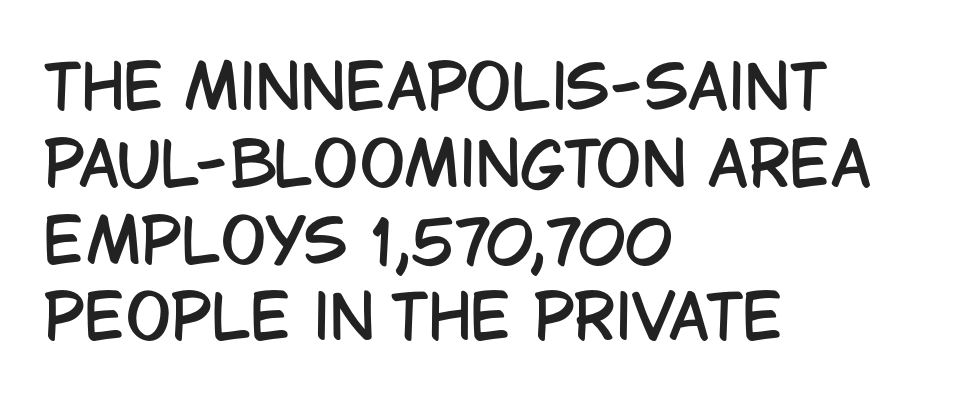
The image shows 60 px condensed sans-serif type, upright; set left-aligned, normal line spacing (1.28x), normal letter spacing, not underlined; low stroke contrast and a large x-height.
